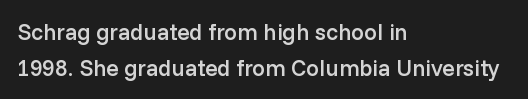
Visually the block forms a straight wall on the left and a jagged coastline on the right. Bold? Not quite — semibold, heavier than regular but stopping short. Horizontal bands of white between lines are of average thickness. Inter-character spacing is left at the font's built-in metrics.
